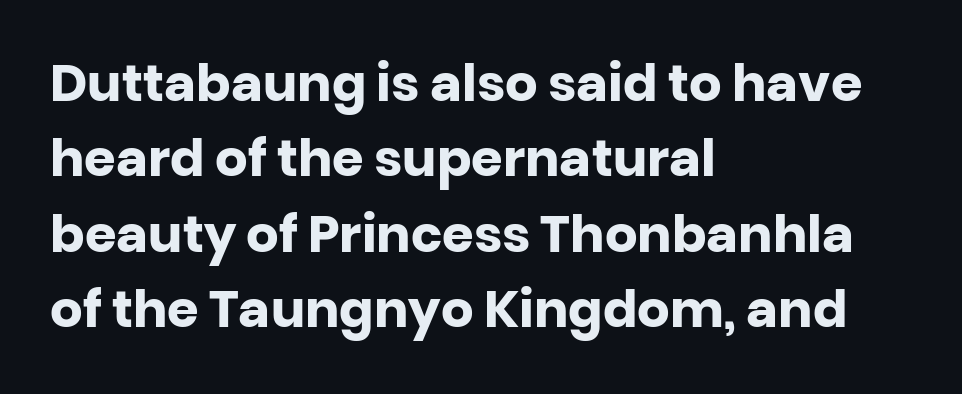
The characters look thick and weighty, a clear bold. The space directly below the letters is spotless. Quick note: interline space is typical. Visually the block forms a straight wall on the left and a jagged coastline on the right. A typesetter would label this face a sans. Do the letters lean? They stand straight.
